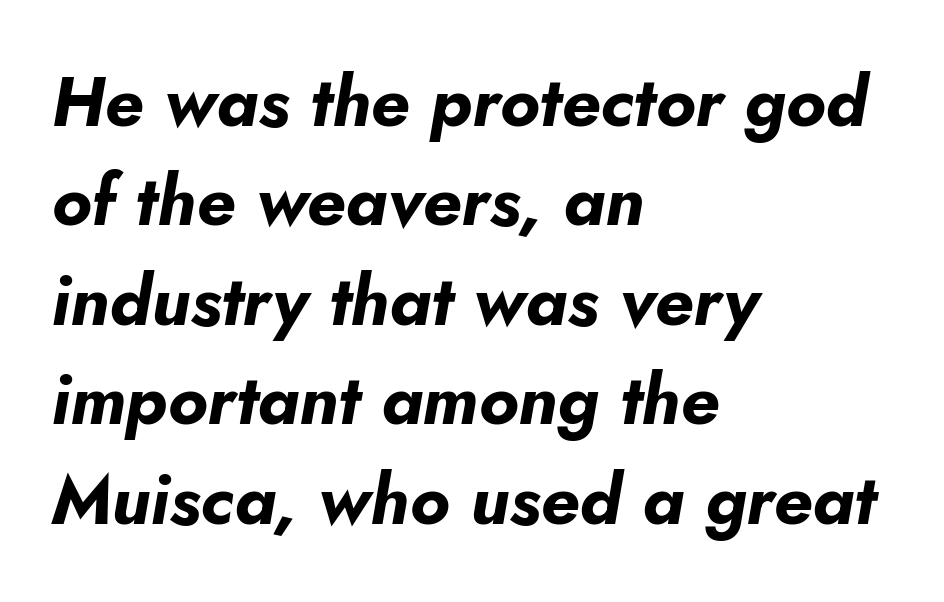
{"italic": "yes", "lean": "right", "slant_degrees": 5, "bold": "yes", "weight": "bold", "width": "normal", "stroke_contrast": "low", "x_height": "small", "monospaced": "no", "underline": "no", "align": "left", "line_spacing": "normal", "line_spacing_ratio": 1.42, "letter_spacing": "normal", "letter_spacing_em": 0.0, "glyph_px": 70}
